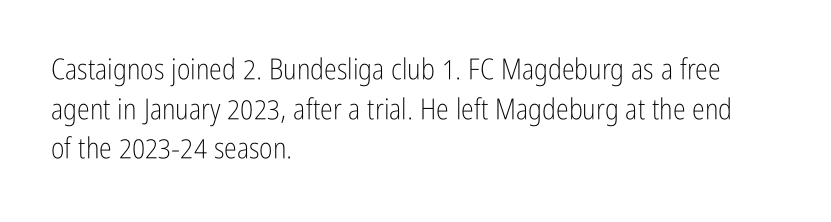
The image shows 29 px light, condensed sans-serif type, upright; set left-aligned, normal line spacing (1.37x), normal letter spacing, not underlined; low stroke contrast and a medium x-height.
